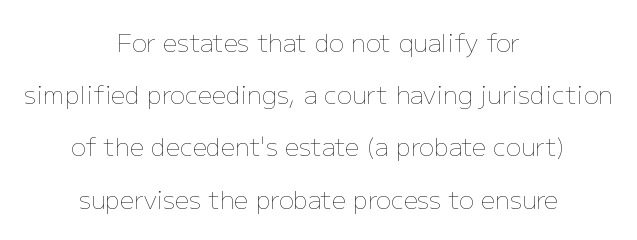
Q: Is the text bold? A: No.
Q: Is the text italic (slanted)? A: No, it is upright.
Q: Is the text underlined? A: No.
Q: How is the paragraph aligned? A: Centered.
Q: Is the spacing between letters normal or unusually wide? A: Normal.
Q: Is the spacing between lines tight, normal or loose? A: Loose.
